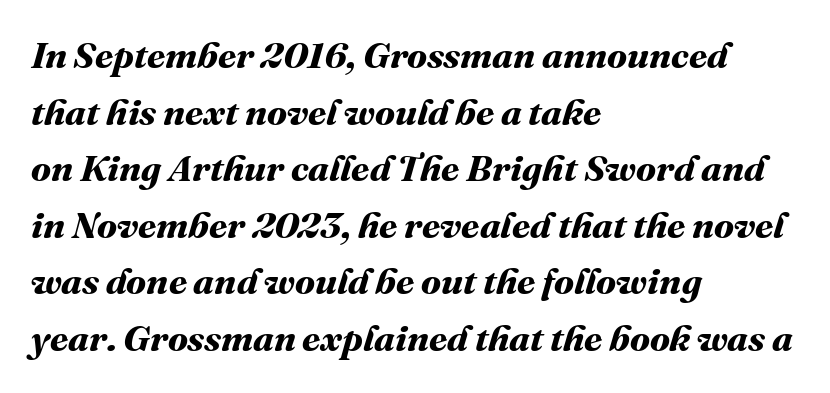
Q: Is the text bold? A: Yes.
Q: Is the text underlined? A: No.
Q: How is the paragraph aligned? A: Left-aligned.
Q: Is the spacing between letters normal or unusually wide? A: Normal.
Q: Is the spacing between lines tight, normal or loose? A: Normal.
Q: Width (condensed, normal, or wide)? A: Normal.
Q: Stroke contrast? A: Medium.
Q: x-height? A: Medium.
Q: Monospaced? A: No.
